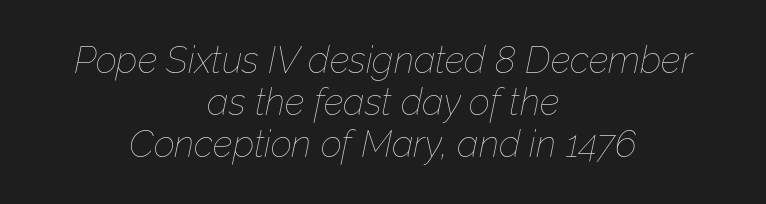
{"italic": "yes", "lean": "right", "slant_degrees": 12, "bold": "no", "weight": "thin", "width": "normal", "stroke_contrast": "low", "x_height": "medium", "monospaced": "no", "underline": "no", "align": "center", "line_spacing": "tight", "line_spacing_ratio": 1.13, "letter_spacing": "normal", "letter_spacing_em": 0.0, "glyph_px": 37}
